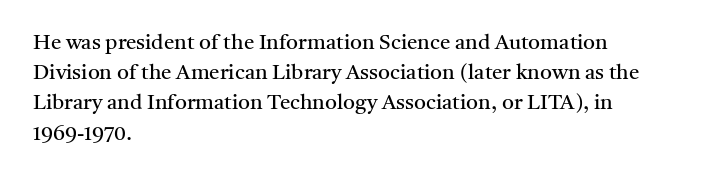
The image shows 21 px text type, upright; set left-aligned, normal line spacing (1.44x), normal letter spacing, not underlined.
